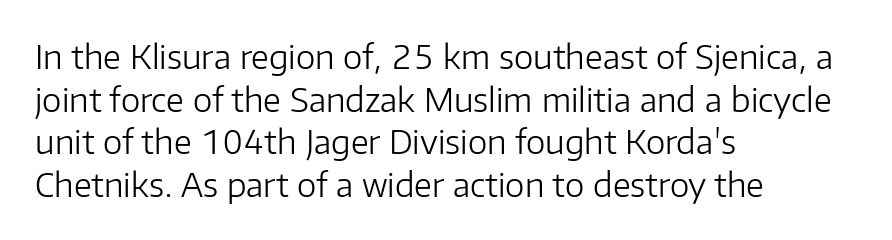
The image shows 33 px light sans-serif type, upright; set left-aligned, normal line spacing (1.29x), normal letter spacing, not underlined; low stroke contrast and a medium x-height.
